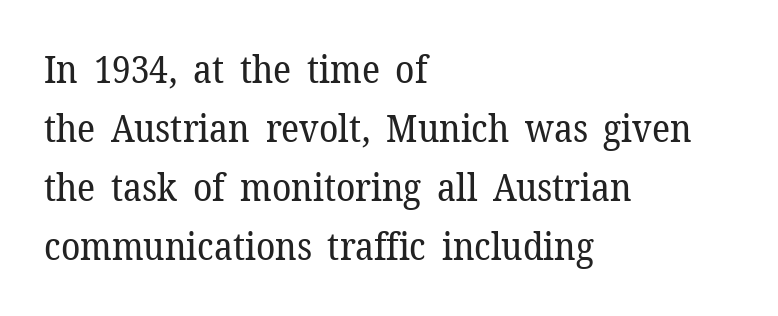
The image shows 39 px regular-weight serif type, upright; set left-aligned, normal line spacing (1.51x), normal letter spacing, not underlined; low stroke contrast and a medium x-height.
